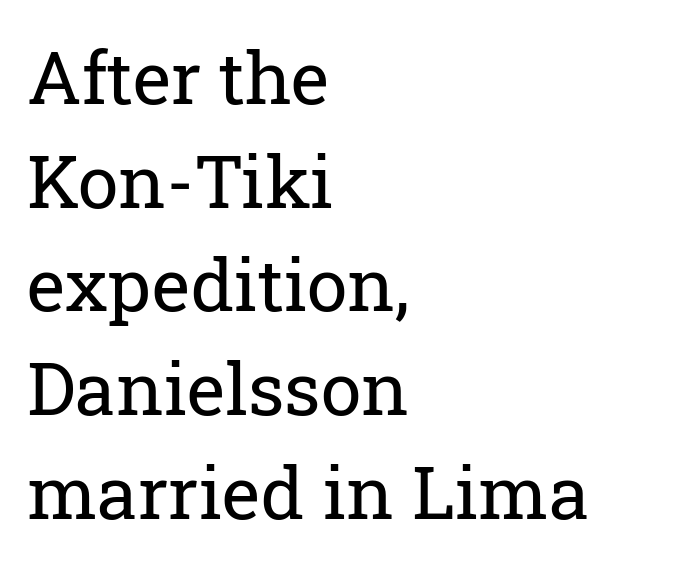
{"serif": "yes", "italic": "no", "bold": "no", "weight": "regular", "width": "normal", "stroke_contrast": "low", "x_height": "medium", "monospaced": "no", "underline": "no", "align": "left", "line_spacing": "normal", "line_spacing_ratio": 1.42, "letter_spacing": "normal", "letter_spacing_em": 0.0, "glyph_px": 73}
